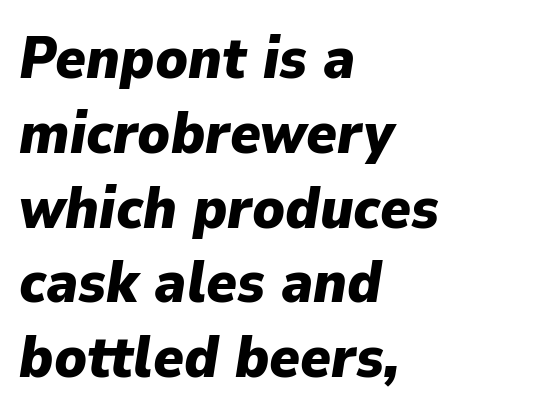
{"italic": "yes", "lean": "right", "slant_degrees": 9, "bold": "yes", "weight": "heavy", "width": "normal", "stroke_contrast": "low", "x_height": "medium", "monospaced": "no", "underline": "no", "align": "left", "line_spacing": "normal", "line_spacing_ratio": 1.29, "letter_spacing": "normal", "letter_spacing_em": 0.0, "glyph_px": 58}
